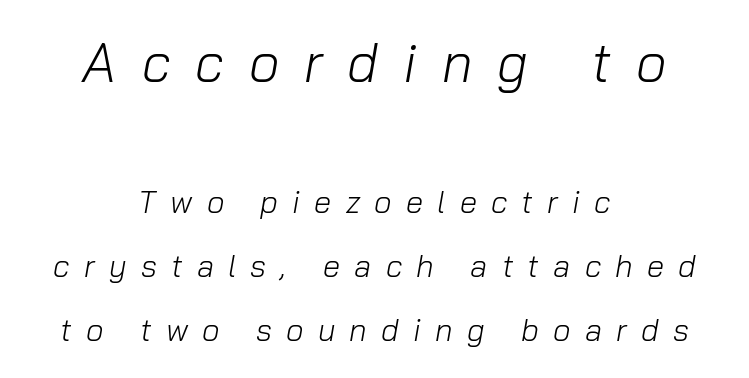
The typeface has the unassuming heft of standard copy or less. A typesetter would call this heavily tracked-out type. The rendering positions every line midway between the sides. Baseline-to-baseline distance is far greater than the letter height. Style check: oblique. Bigger letters appear in the top chunk; the bottom chunk is reduced.
